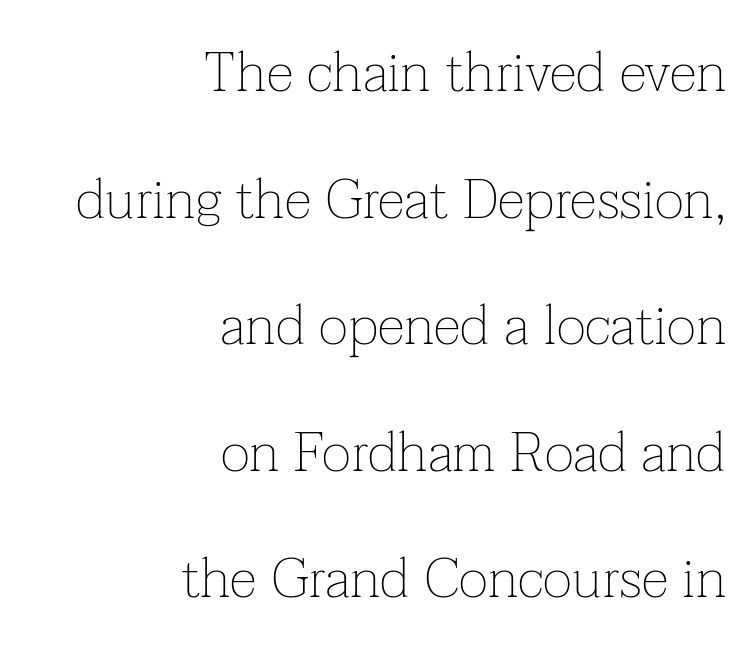
The image shows 56 px thin serif type, upright; set right-aligned, loose line spacing (2.26x), normal letter spacing, not underlined; low stroke contrast and a medium x-height.
